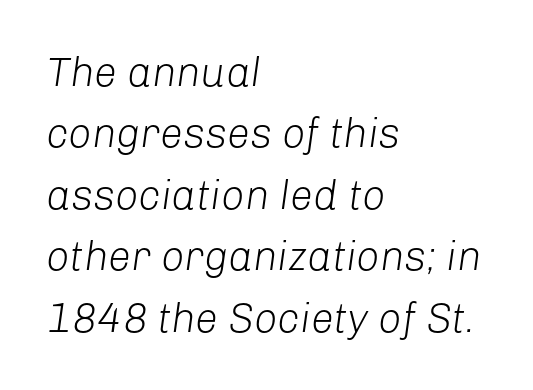
Q: Is the text bold? A: No.
Q: Is the text italic (slanted)? A: Yes, it leans right by about 8 degrees.
Q: Is the text underlined? A: No.
Q: How is the paragraph aligned? A: Left-aligned.
Q: Is the spacing between letters normal or unusually wide? A: Normal.
Q: Is the spacing between lines tight, normal or loose? A: Normal.
Q: Width (condensed, normal, or wide)? A: Normal.
Q: Stroke contrast? A: Low.
Q: x-height? A: Medium.
Q: Monospaced? A: No.
